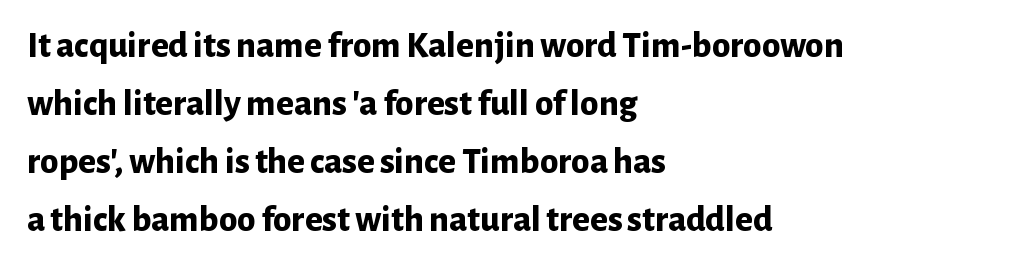
{"serif": "no", "italic": "no", "bold": "yes", "weight": "bold", "width": "normal", "stroke_contrast": "low", "x_height": "medium", "monospaced": "no", "underline": "no", "align": "left", "line_spacing": "normal", "line_spacing_ratio": 1.57, "letter_spacing": "normal", "letter_spacing_em": 0.0, "glyph_px": 37}
